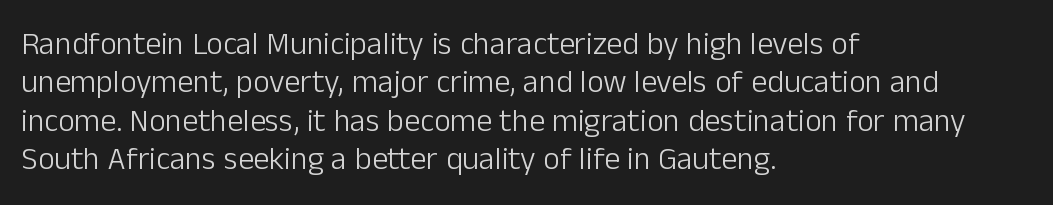
The image shows 32 px light sans-serif type, upright; set left-aligned, line spacing 1.2x, normal letter spacing, not underlined; low stroke contrast and a medium x-height.
